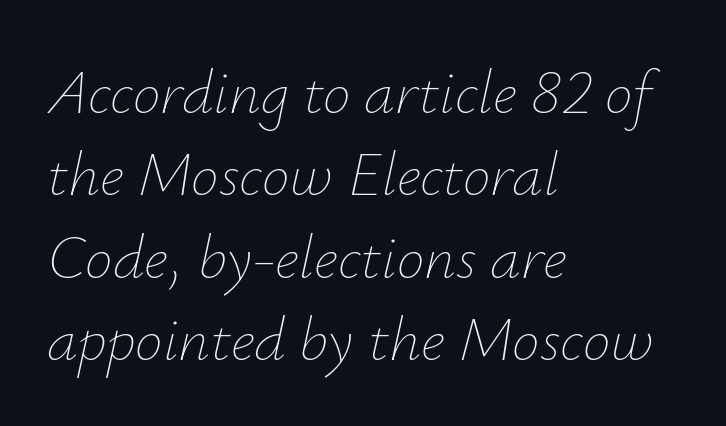
The image shows 62 px thin type, italic (leaning right); set left-aligned, normal line spacing (1.33x), normal letter spacing, not underlined; low stroke contrast and a small x-height.
